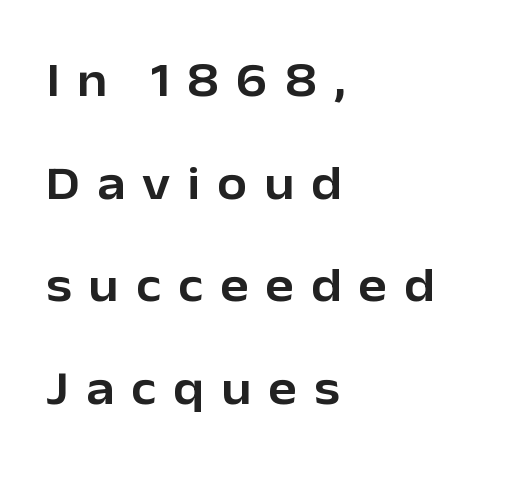
Q: Is the text italic (slanted)? A: No, it is upright.
Q: Is the typeface a serif or a sans-serif typeface? A: Sans-serif.
Q: Is the text underlined? A: No.
Q: How is the paragraph aligned? A: Left-aligned.
Q: Is the spacing between letters normal or unusually wide? A: Unusually wide.
Q: Is the spacing between lines tight, normal or loose? A: Loose.
Q: Width (condensed, normal, or wide)? A: Normal.
Q: Stroke contrast? A: Low.
Q: x-height? A: Medium.
Q: Monospaced? A: No.
